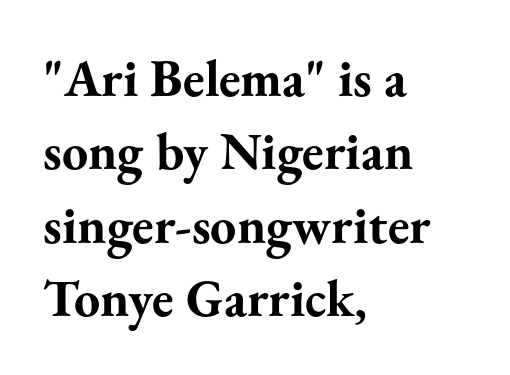
Q: Is the text bold? A: Yes.
Q: Is the text italic (slanted)? A: No, it is upright.
Q: Is the typeface a serif or a sans-serif typeface? A: Serif.
Q: Is the text underlined? A: No.
Q: How is the paragraph aligned? A: Left-aligned.
Q: Is the spacing between letters normal or unusually wide? A: Normal.
Q: Is the spacing between lines tight, normal or loose? A: Normal.
Q: Width (condensed, normal, or wide)? A: Normal.
Q: Stroke contrast? A: Medium.
Q: x-height? A: Small.
Q: Monospaced? A: No.
